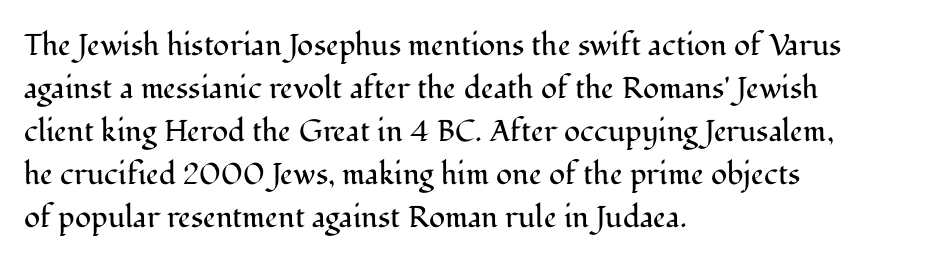
The image shows 30 px regular-weight serif type, upright; set left-aligned, normal line spacing (1.43x), normal letter spacing, not underlined; medium stroke contrast and a medium x-height.
